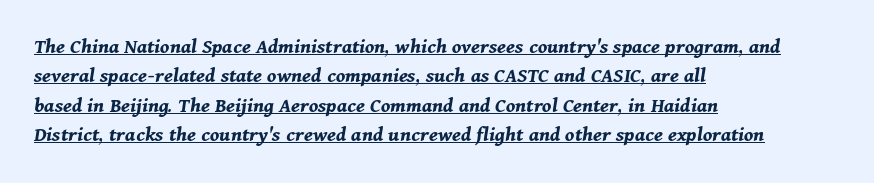
Q: Is the text bold? A: Yes.
Q: Is the text italic (slanted)? A: Yes, it leans right by about 11 degrees.
Q: Is the text underlined? A: Yes.
Q: How is the paragraph aligned? A: Left-aligned.
Q: Is the spacing between letters normal or unusually wide? A: Normal.
Q: Is the spacing between lines tight, normal or loose? A: Normal.
